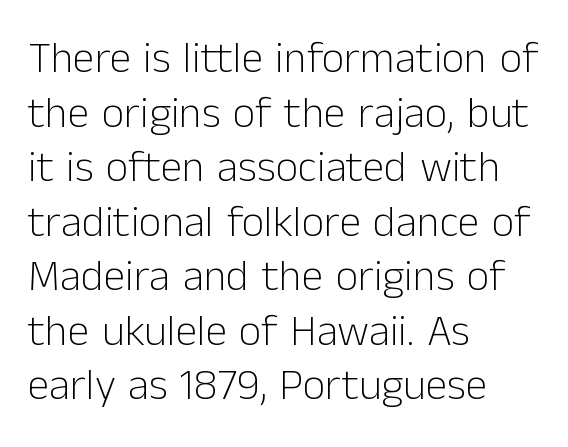
Tall strokes in this sample are plumb rather than angled. No chunkiness to these letters — they're not bold. Look at the tracking — it's just the regular setting, nothing added. Look at the bottom of the vertical strokes: they stop flat, with no serifs.
